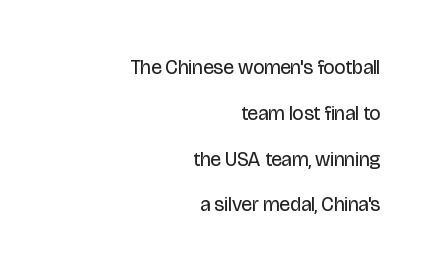
Does the lettering tilt? It doesn't — this is upright. Words appear dense and cohesive because spacing is normal. The paragraph has a hard right edge and a soft left edge. The area under the type is left untouched.
